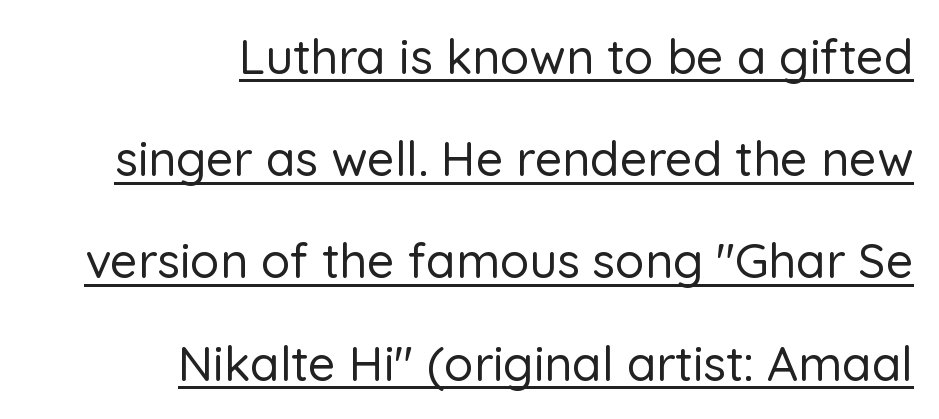
{"serif": "no", "italic": "no", "width": "normal", "stroke_contrast": "low", "x_height": "medium", "monospaced": "no", "underline": "yes", "align": "right", "line_spacing": "loose", "line_spacing_ratio": 2.13, "letter_spacing": "normal", "letter_spacing_em": 0.0, "glyph_px": 48}
